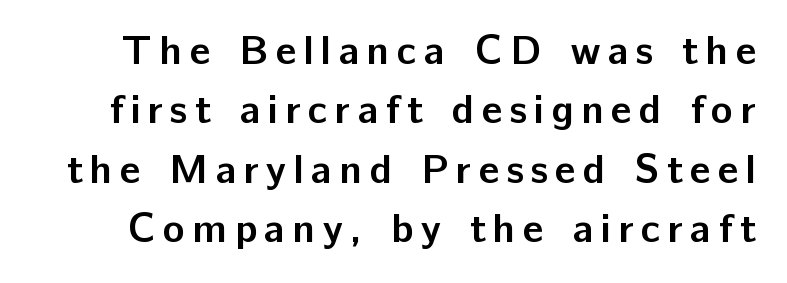
Italic? Not at all — the glyphs are vertical. Stroke terminals: plain, sans-serif. The zone under the glyphs is completely vacant. The rendering uses natural spacing where letterforms have individual widths.
